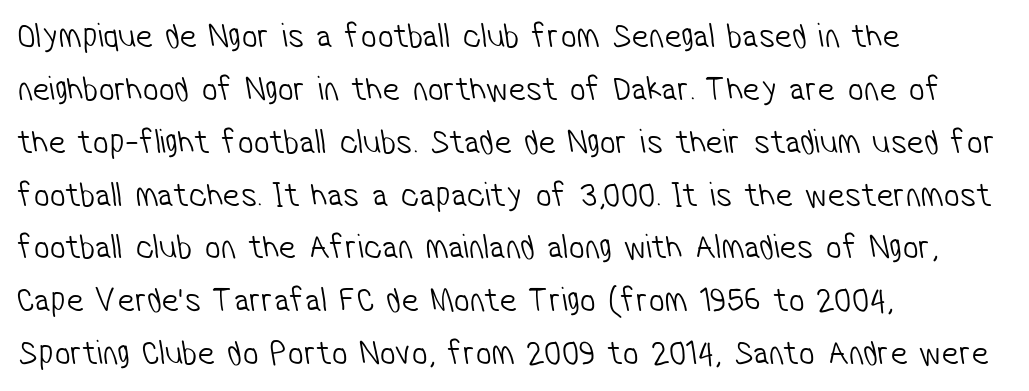
{"serif": "no", "bold": "no", "weight": "light", "width": "condensed", "stroke_contrast": "low", "x_height": "medium", "monospaced": "no", "underline": "no", "align": "left", "line_spacing": "normal", "line_spacing_ratio": 1.51, "letter_spacing": "normal", "letter_spacing_em": 0.0, "glyph_px": 35}
